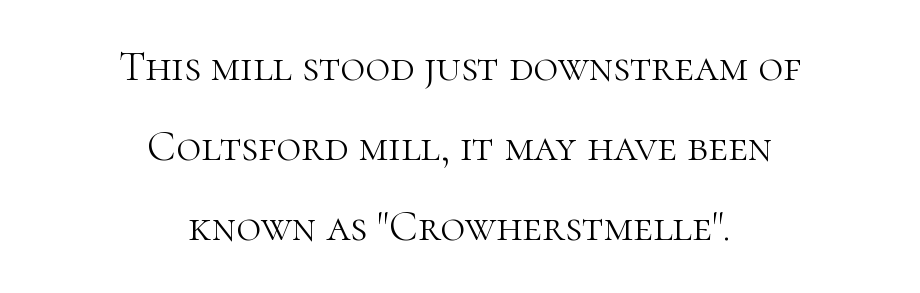
The image shows 43 px light serif type, upright; set centered, line spacing 1.86x, normal letter spacing, not underlined; high stroke contrast and a medium x-height.
